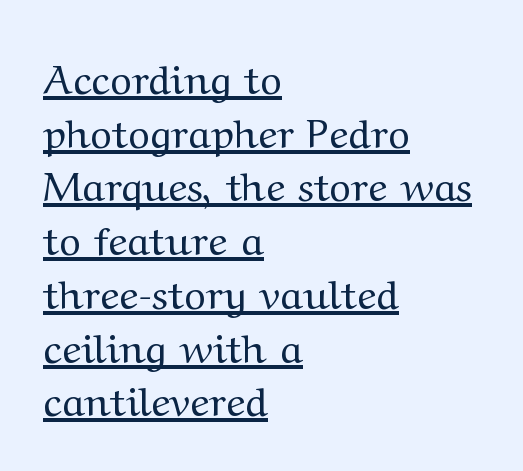
The image shows 41 px regular-weight, wide serif type, upright; set left-aligned, normal line spacing (1.31x), normal letter spacing, underlined; medium stroke contrast and a medium x-height.
